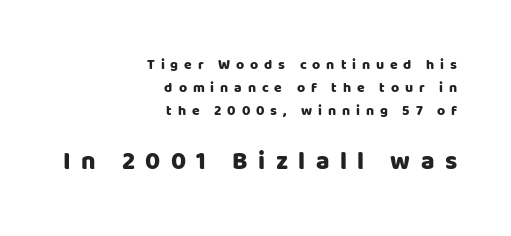
Q: Is the text italic (slanted)? A: No, it is upright.
Q: Is the text underlined? A: No.
Q: How is the paragraph aligned? A: Right-aligned.
Q: Is the spacing between letters normal or unusually wide? A: Unusually wide.
Q: Is the spacing between lines tight, normal or loose? A: Normal.
Q: Which block of text is set in a larger size, the first (top) or the second (bottom)? A: The second (bottom) one.
